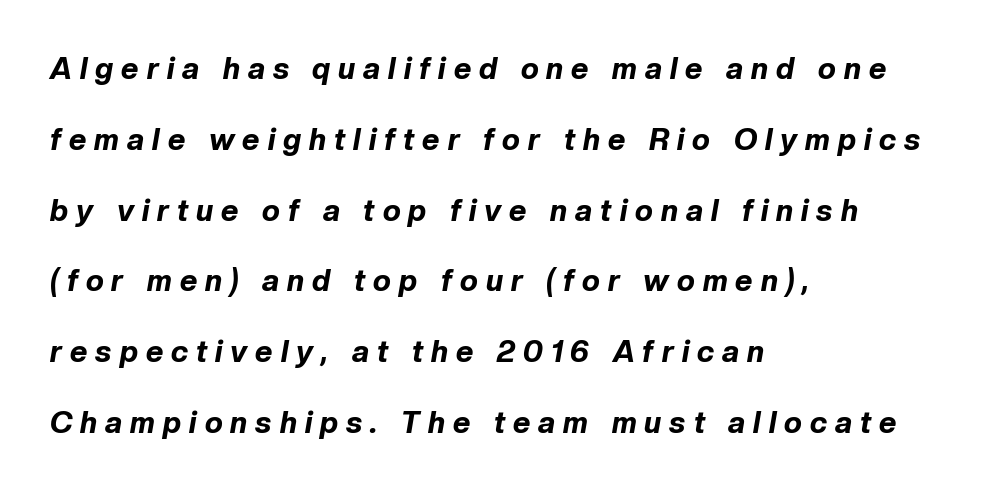
{"italic": "yes", "lean": "right", "slant_degrees": 10, "bold": "yes", "weight": "bold", "width": "normal", "stroke_contrast": "low", "x_height": "medium", "monospaced": "no", "underline": "no", "align": "left", "line_spacing": "loose", "line_spacing_ratio": 2.36, "letter_spacing": "wide", "letter_spacing_em": 0.27, "glyph_px": 30}
